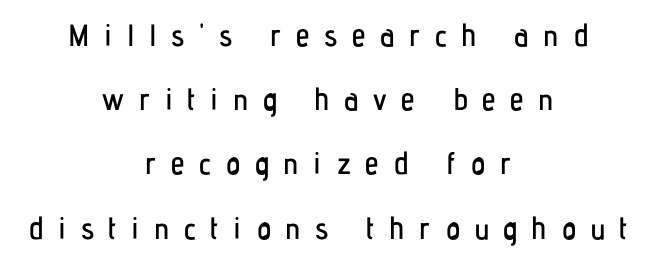
The image shows 31 px condensed sans-serif type, upright; set centered, loose line spacing (2.07x), unusually wide letter spacing (+0.47 em), not underlined; low stroke contrast and a medium x-height.
